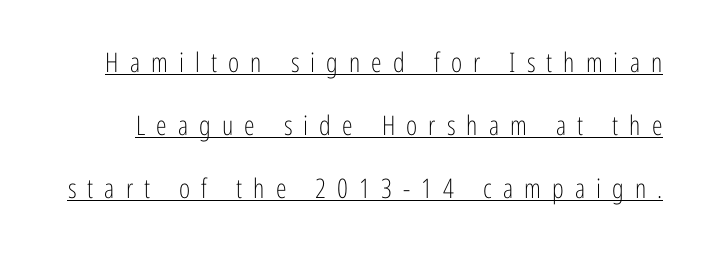
{"italic": "no", "bold": "no", "underline": "yes", "line_spacing": "loose", "line_spacing_ratio": 2.33, "letter_spacing": "wide", "letter_spacing_em": 0.41, "glyph_px": 27}
